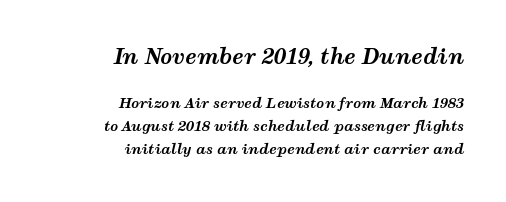
Lines of text with bare space underneath. Notice how the passage keeps a crisp vertical edge on the right only. How heavy is the stroke? Heavy — this is a bold. It's the slanting kind of type.
